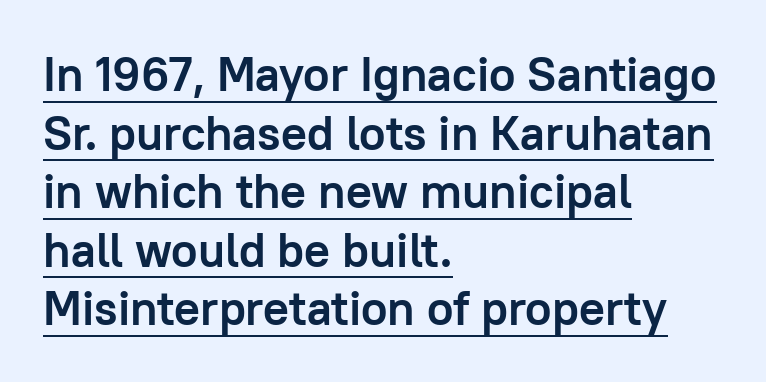
Upright lettering throughout. This sample has the flowing, uneven cadence of proportional lettering. This sample uses a sans-serif face. Heavy, bold letterforms.
